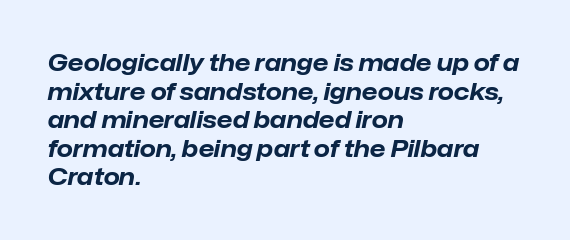
Q: Is the text bold? A: Yes.
Q: Is the text italic (slanted)? A: Yes, it leans right by about 12 degrees.
Q: Is the text underlined? A: No.
Q: How is the paragraph aligned? A: Left-aligned.
Q: Is the spacing between letters normal or unusually wide? A: Normal.
